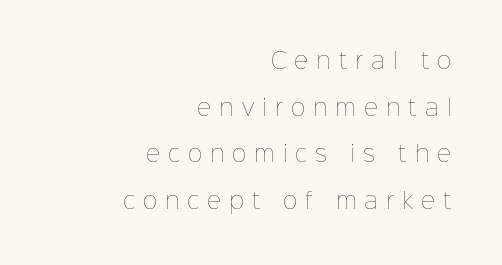
{"italic": "no", "bold": "no", "underline": "no", "align": "right", "line_spacing": "loose", "line_spacing_ratio": 2.12, "letter_spacing": "wide", "letter_spacing_em": 0.37, "glyph_px": 22}
